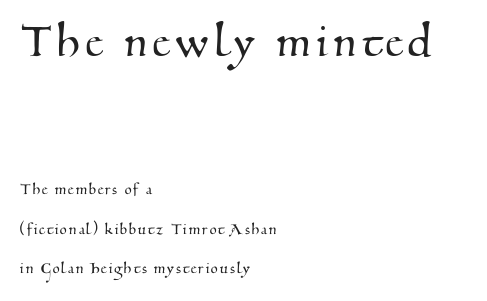
The image shows 54 px serif type; set left-aligned, loose line spacing (2.2x), not underlined; the first (top) block is 3.0x larger; medium stroke contrast and a small x-height.
